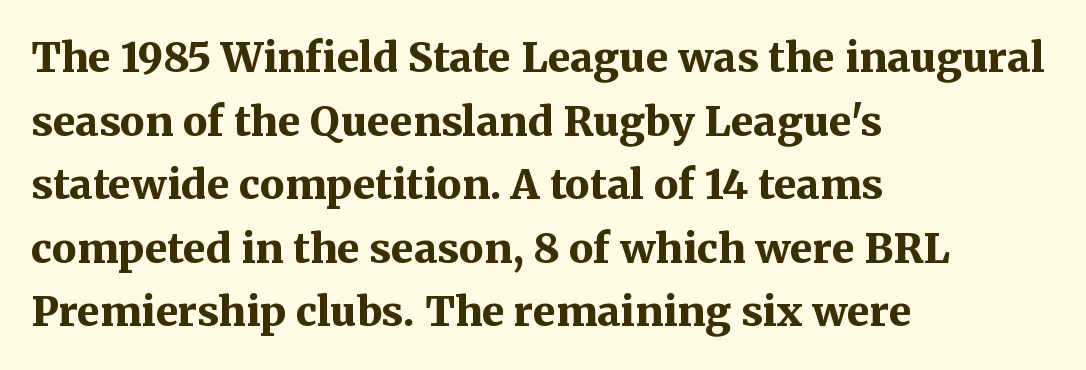
{"serif": "yes", "italic": "no", "bold": "yes", "weight": "bold", "width": "normal", "stroke_contrast": "medium", "x_height": "medium", "monospaced": "no", "underline": "no", "align": "left", "line_spacing": "normal", "line_spacing_ratio": 1.55, "letter_spacing": "normal", "letter_spacing_em": 0.0, "glyph_px": 41}
